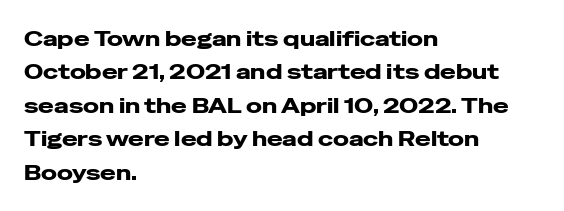
Q: Is the text italic (slanted)? A: No, it is upright.
Q: Is the text underlined? A: No.
Q: How is the paragraph aligned? A: Left-aligned.
Q: Is the spacing between letters normal or unusually wide? A: Normal.
Q: Is the spacing between lines tight, normal or loose? A: Normal.
